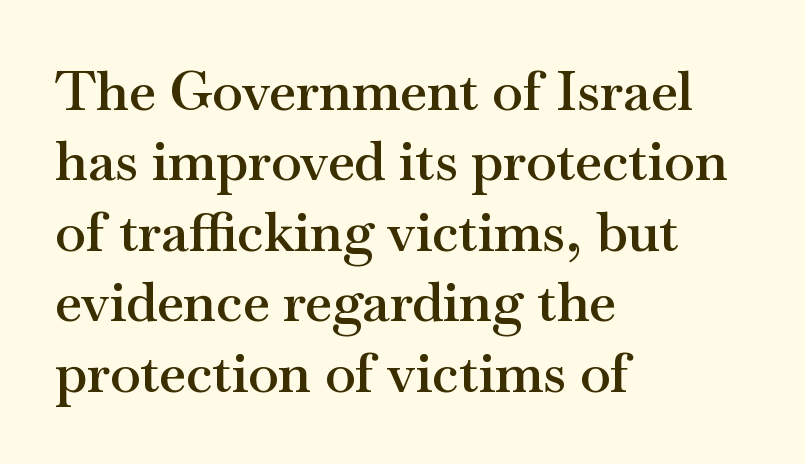
Q: Is the text bold? A: Semi-bold.
Q: Is the text italic (slanted)? A: No, it is upright.
Q: Is the typeface a serif or a sans-serif typeface? A: Serif.
Q: Is the text underlined? A: No.
Q: How is the paragraph aligned? A: Left-aligned.
Q: Is the spacing between letters normal or unusually wide? A: Normal.
Q: Is the spacing between lines tight, normal or loose? A: Normal.
Q: Width (condensed, normal, or wide)? A: Wide.
Q: Stroke contrast? A: Medium.
Q: x-height? A: Small.
Q: Monospaced? A: No.
